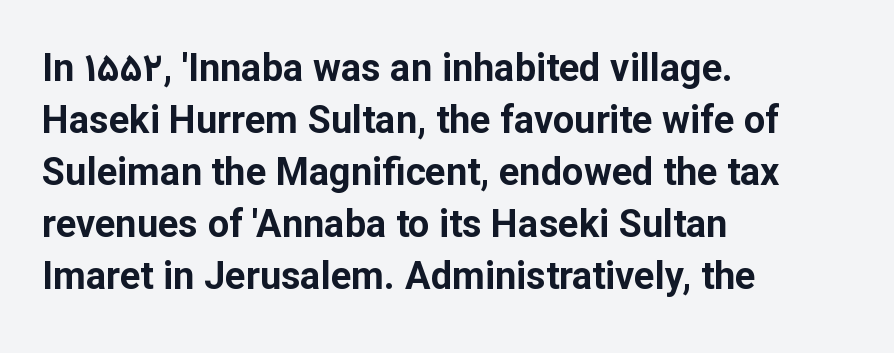
All the whitespace from short lines collects on the right. Quick note: not italic, upright. Chunky letters — that's bold for sure. Spacing verdict: proportional, widths tailored to each character. The block of text has a typical density, with ordinary space between rows. Serif or sans? Sans — the stroke terminals are bare.
